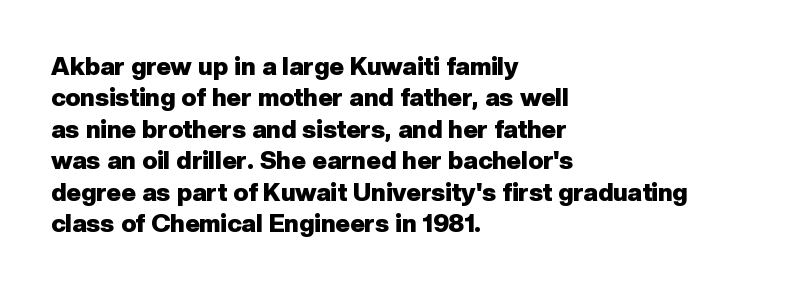
The image shows 25 px bold type, upright; set left-aligned, normal line spacing (1.26x), normal letter spacing, not underlined.
